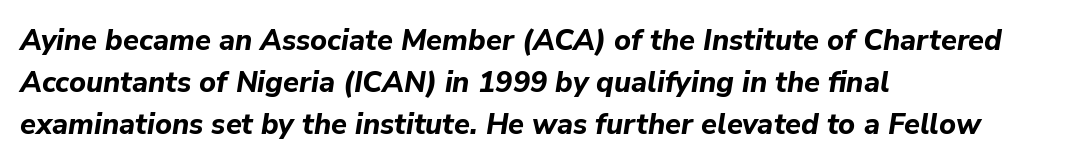
The image shows 29 px bold type, italic (leaning right); set left-aligned, normal line spacing (1.45x), normal letter spacing, not underlined; low stroke contrast and a medium x-height.
